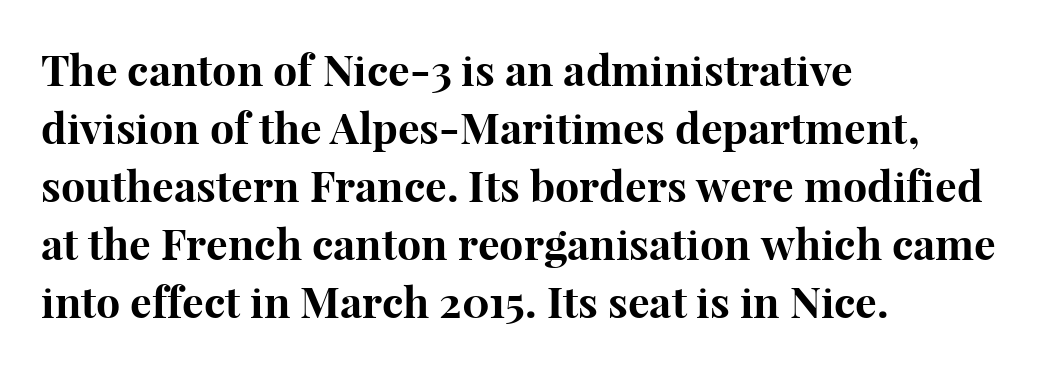
The image shows 43 px bold serif type, upright; set left-aligned, normal line spacing (1.35x), normal letter spacing, not underlined; high stroke contrast and a medium x-height.
